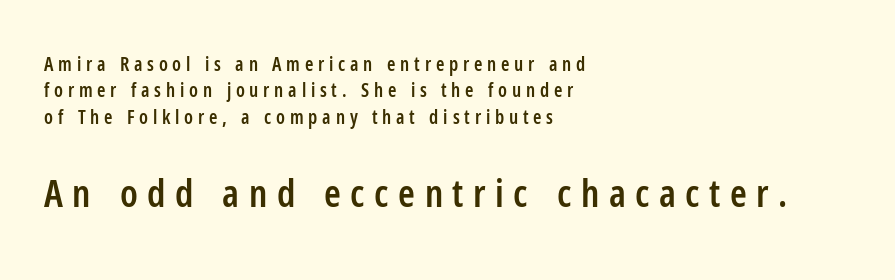
The image shows 38 px semibold, condensed sans-serif type, upright; set left-aligned, normal line spacing (1.39x), unusually wide letter spacing (+0.25 em), not underlined; the second (bottom) block is 2.0x larger; low stroke contrast and a medium x-height.
